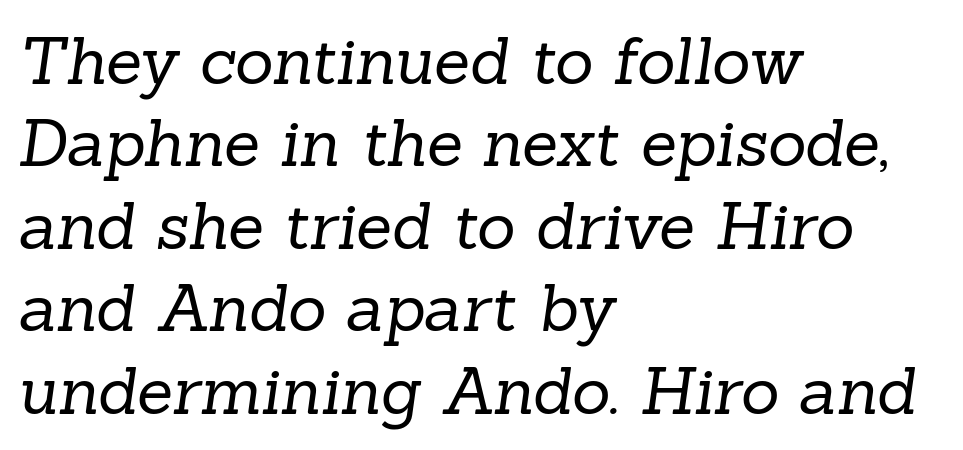
A normal amount of white space separates one row of letters from the next. Caption: face not bold, strokes unweighted. Spacing verdict: proportional, widths tailored to each character. One-word summary of the alignment: left. What kind of face is this? One with serifs. Descenders are the only things crossing below the line.
